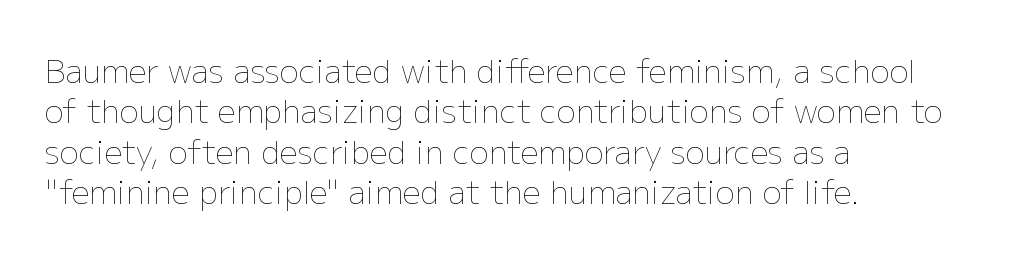
{"italic": "no", "bold": "no", "weight": "thin", "width": "normal", "stroke_contrast": "low", "x_height": "medium", "monospaced": "no", "underline": "no", "align": "left", "line_spacing": "normal", "line_spacing_ratio": 1.26, "letter_spacing": "normal", "letter_spacing_em": 0.0, "glyph_px": 32}
